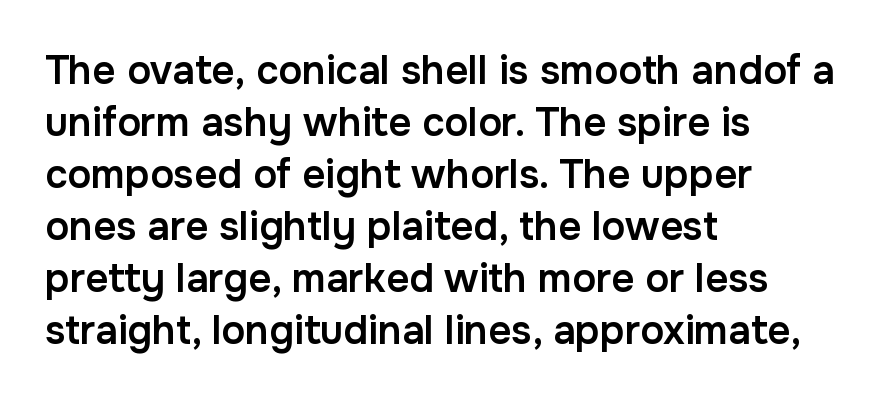
Q: Is the text bold? A: Semi-bold.
Q: Is the text italic (slanted)? A: No, it is upright.
Q: Is the typeface a serif or a sans-serif typeface? A: Sans-serif.
Q: Is the text underlined? A: No.
Q: How is the paragraph aligned? A: Left-aligned.
Q: Is the spacing between letters normal or unusually wide? A: Normal.
Q: Is the spacing between lines tight, normal or loose? A: Normal.
Q: Width (condensed, normal, or wide)? A: Normal.
Q: Stroke contrast? A: Low.
Q: x-height? A: Medium.
Q: Monospaced? A: No.
